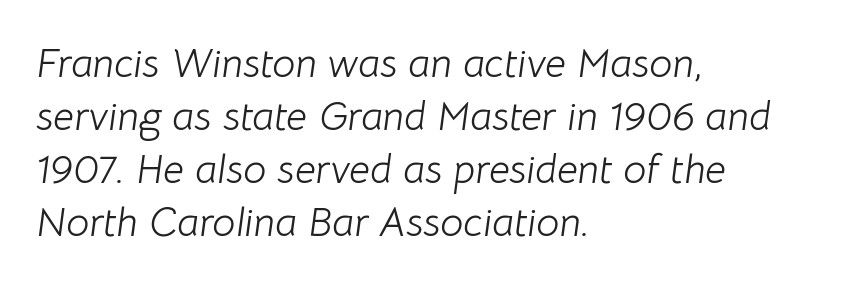
This is not heavy type; no bold has been used. Do the characters align in a grid? No, the font is proportional. Quick note: italic. Spacing between characters is what you'd get straight out of the box.
